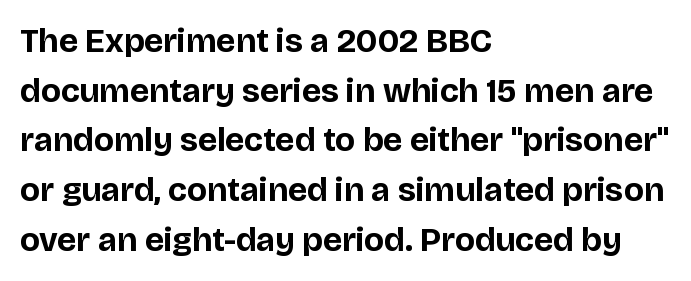
The image shows 34 px bold sans-serif type, upright; set left-aligned, normal line spacing (1.46x), normal letter spacing, not underlined; low stroke contrast and a large x-height.
